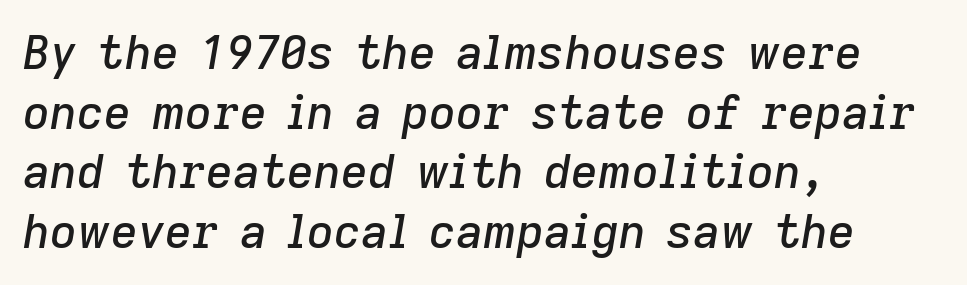
The space beneath each line is pristine and unruled. The compositor pushed each line to the left boundary. Proportional: the letters do not fall into vertical columns. When letters slant like this, we call the style italic. Tracking value appears to be zero — textbook default spacing.
